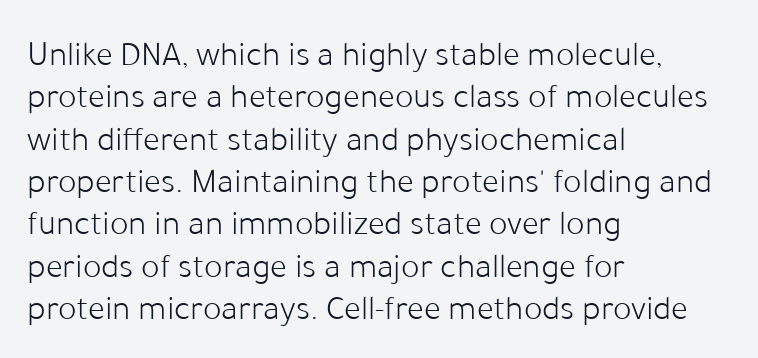
The image shows 35 px light sans-serif type, upright; set left-aligned, line spacing 1.21x, normal letter spacing, not underlined; low stroke contrast and a medium x-height.
